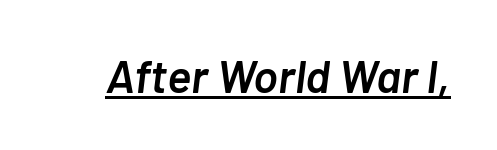
Q: Is the text bold? A: Semi-bold.
Q: Is the text italic (slanted)? A: Yes, it leans right by about 7 degrees.
Q: Is the text underlined? A: Yes.
Q: Is the spacing between letters normal or unusually wide? A: Normal.
Q: Width (condensed, normal, or wide)? A: Normal.
Q: Stroke contrast? A: Low.
Q: x-height? A: Medium.
Q: Monospaced? A: No.
